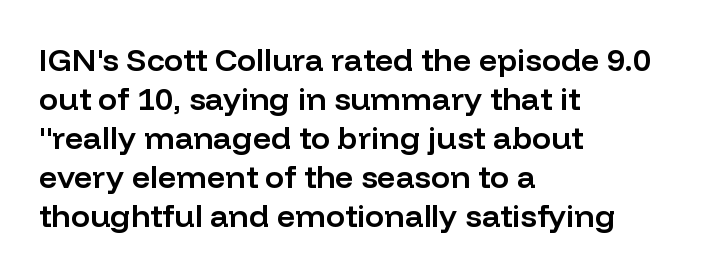
Q: Is the text bold? A: Semi-bold.
Q: Is the text italic (slanted)? A: No, it is upright.
Q: Is the typeface a serif or a sans-serif typeface? A: Sans-serif.
Q: Is the text underlined? A: No.
Q: How is the paragraph aligned? A: Left-aligned.
Q: Is the spacing between letters normal or unusually wide? A: Normal.
Q: Width (condensed, normal, or wide)? A: Normal.
Q: Stroke contrast? A: Low.
Q: x-height? A: Medium.
Q: Monospaced? A: No.
